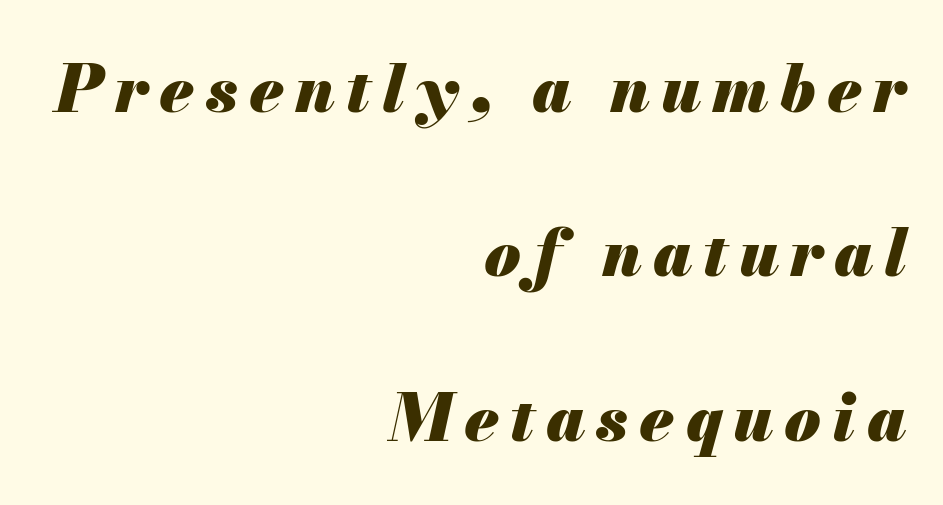
Q: Is the text bold? A: Yes.
Q: Is the text italic (slanted)? A: Yes, it leans right by about 13 degrees.
Q: Is the text underlined? A: No.
Q: How is the paragraph aligned? A: Right-aligned.
Q: Is the spacing between lines tight, normal or loose? A: Loose.
Q: Width (condensed, normal, or wide)? A: Normal.
Q: Stroke contrast? A: Medium.
Q: x-height? A: Small.
Q: Monospaced? A: No.
